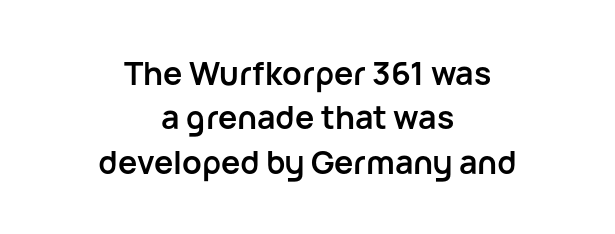
Q: Is the text bold? A: Yes.
Q: Is the text italic (slanted)? A: No, it is upright.
Q: Is the typeface a serif or a sans-serif typeface? A: Sans-serif.
Q: Is the text underlined? A: No.
Q: How is the paragraph aligned? A: Centered.
Q: Is the spacing between letters normal or unusually wide? A: Normal.
Q: Is the spacing between lines tight, normal or loose? A: Normal.
Q: Width (condensed, normal, or wide)? A: Normal.
Q: Stroke contrast? A: Low.
Q: x-height? A: Medium.
Q: Monospaced? A: No.
